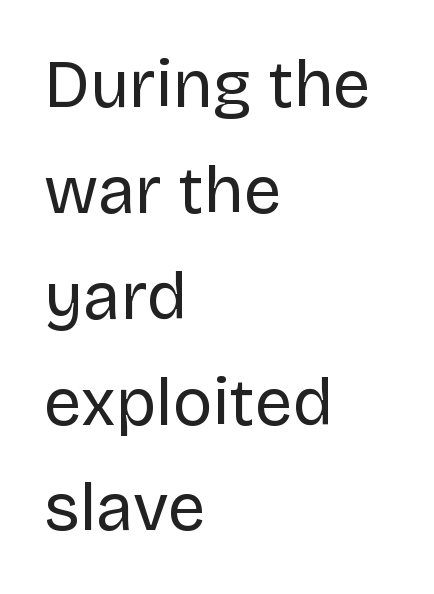
Q: Is the text bold? A: No.
Q: Is the text italic (slanted)? A: No, it is upright.
Q: Is the typeface a serif or a sans-serif typeface? A: Sans-serif.
Q: Is the text underlined? A: No.
Q: How is the paragraph aligned? A: Left-aligned.
Q: Is the spacing between letters normal or unusually wide? A: Normal.
Q: Is the spacing between lines tight, normal or loose? A: Normal.
Q: Width (condensed, normal, or wide)? A: Normal.
Q: Stroke contrast? A: Low.
Q: x-height? A: Large.
Q: Monospaced? A: No.
